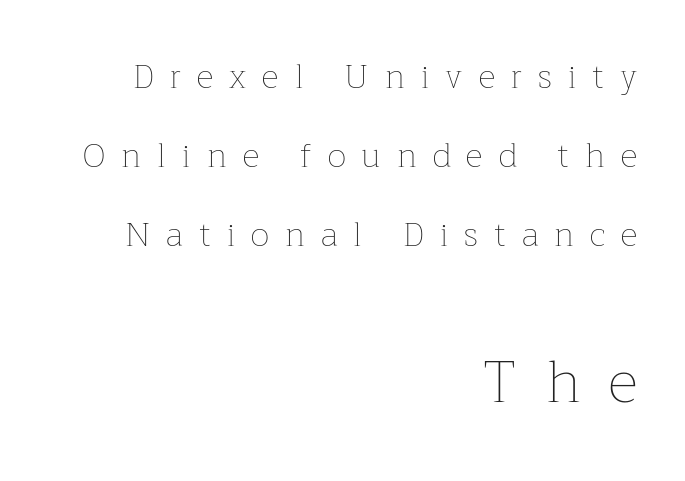
{"italic": "no", "bold": "no", "weight": "thin", "width": "normal", "stroke_contrast": "low", "x_height": "medium", "monospaced": "no", "underline": "no", "align": "right", "line_spacing": "loose", "line_spacing_ratio": 2.4, "letter_spacing": "wide", "letter_spacing_em": 0.49, "larger_block": "second", "size_ratio": 1.76, "glyph_px": 58}
